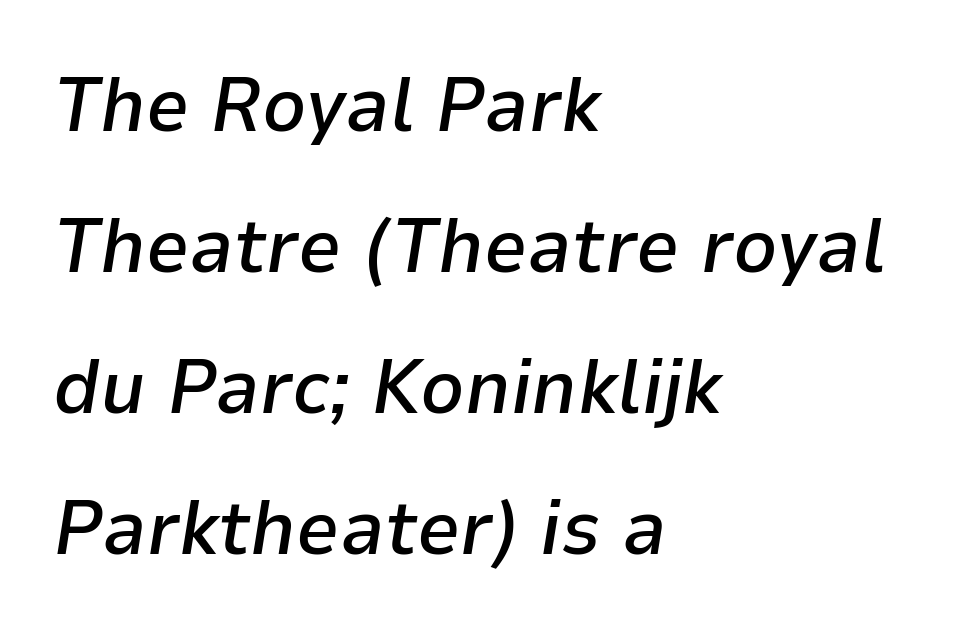
The image shows 77 px semibold type, italic (leaning right); set left-aligned, line spacing 1.83x, normal letter spacing, not underlined; low stroke contrast and a medium x-height.
